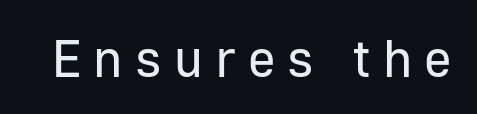
These lines were composed using upright roman letters. This sample has the flowing, uneven cadence of proportional lettering. No word sits above an underline. Vertical stems look standard width or narrower in stroke.
